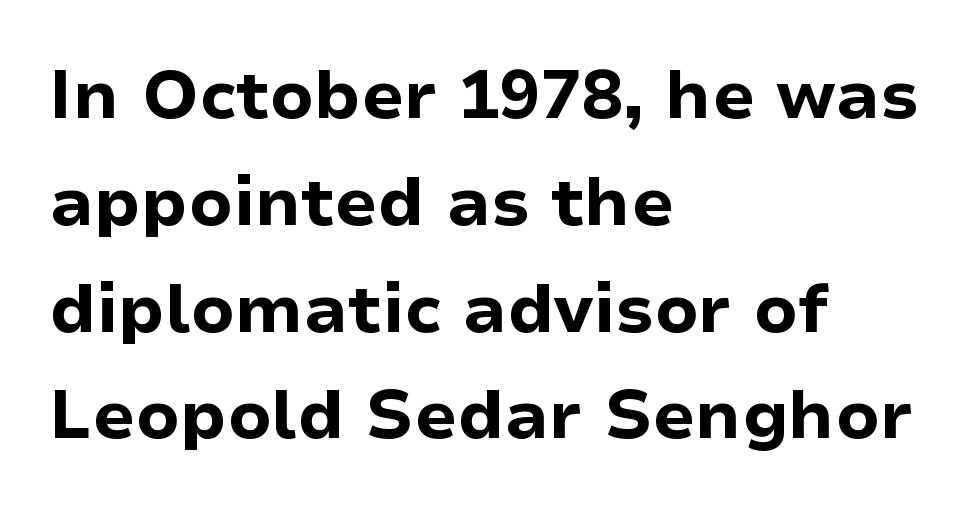
Q: Is the text bold? A: Yes.
Q: Is the text italic (slanted)? A: No, it is upright.
Q: Is the typeface a serif or a sans-serif typeface? A: Sans-serif.
Q: Is the text underlined? A: No.
Q: How is the paragraph aligned? A: Left-aligned.
Q: Is the spacing between letters normal or unusually wide? A: Normal.
Q: Is the spacing between lines tight, normal or loose? A: Normal.
Q: Width (condensed, normal, or wide)? A: Normal.
Q: Stroke contrast? A: Low.
Q: x-height? A: Medium.
Q: Monospaced? A: No.
